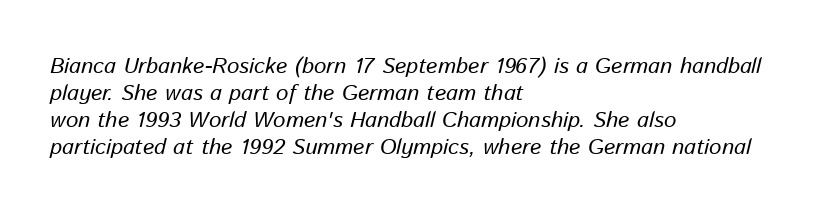
Q: Is the text bold? A: No.
Q: Is the text italic (slanted)? A: Yes, it leans right by about 13 degrees.
Q: Is the text underlined? A: No.
Q: How is the paragraph aligned? A: Left-aligned.
Q: Is the spacing between letters normal or unusually wide? A: Normal.
